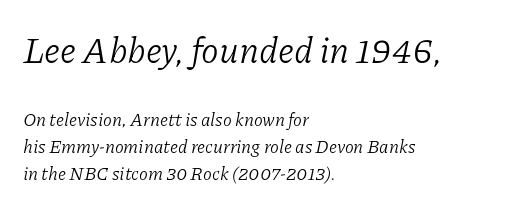
Q: Is the text bold? A: No.
Q: Is the text italic (slanted)? A: Yes, it leans right by about 11 degrees.
Q: Is the typeface a serif or a sans-serif typeface? A: Serif.
Q: Is the text underlined? A: No.
Q: How is the paragraph aligned? A: Left-aligned.
Q: Is the spacing between letters normal or unusually wide? A: Normal.
Q: Is the spacing between lines tight, normal or loose? A: Normal.
Q: Which block of text is set in a larger size, the first (top) or the second (bottom)? A: The first (top) one.
Q: Width (condensed, normal, or wide)? A: Normal.
Q: Stroke contrast? A: Low.
Q: x-height? A: Medium.
Q: Monospaced? A: No.
